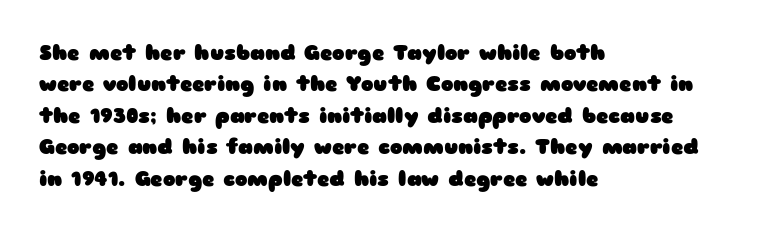
Q: Is the text bold? A: Yes.
Q: Is the text italic (slanted)? A: No, it is upright.
Q: Is the text underlined? A: No.
Q: How is the paragraph aligned? A: Left-aligned.
Q: Is the spacing between letters normal or unusually wide? A: Normal.
Q: Is the spacing between lines tight, normal or loose? A: Normal.
